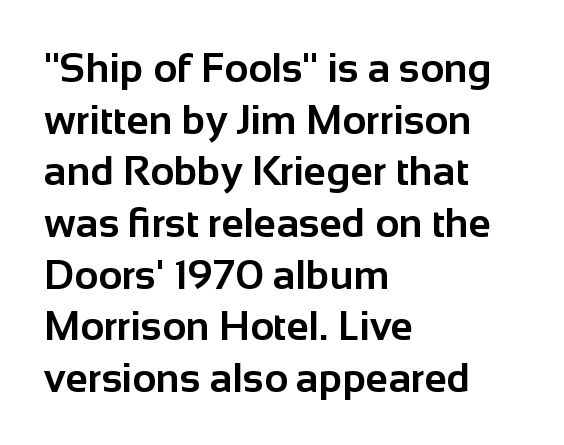
{"serif": "no", "italic": "no", "bold": "yes", "weight": "bold", "width": "normal", "stroke_contrast": "low", "x_height": "medium", "monospaced": "no", "underline": "no", "align": "left", "line_spacing": "normal", "line_spacing_ratio": 1.26, "letter_spacing": "normal", "letter_spacing_em": 0.0, "glyph_px": 41}
